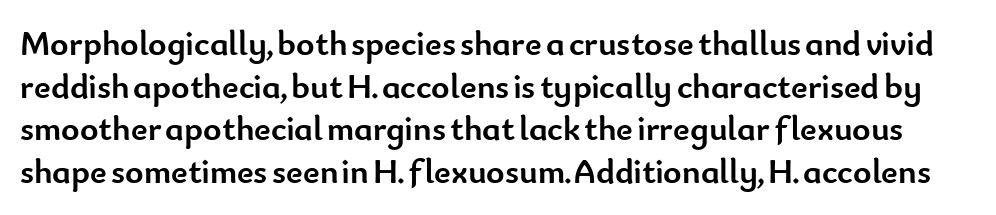
Q: Is the text bold? A: Yes.
Q: Is the text italic (slanted)? A: No, it is upright.
Q: Is the typeface a serif or a sans-serif typeface? A: Sans-serif.
Q: Is the text underlined? A: No.
Q: Is the spacing between letters normal or unusually wide? A: Normal.
Q: Width (condensed, normal, or wide)? A: Normal.
Q: Stroke contrast? A: Low.
Q: x-height? A: Small.
Q: Monospaced? A: No.
